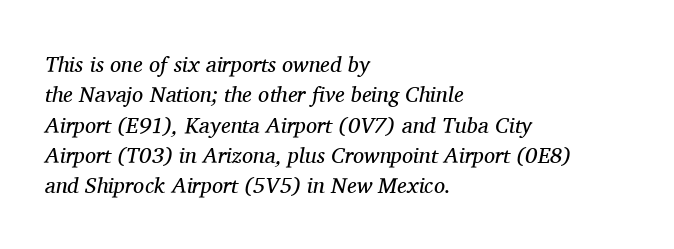
The image shows 22 px text type, italic (leaning right); set left-aligned, normal line spacing (1.38x), normal letter spacing, not underlined.
